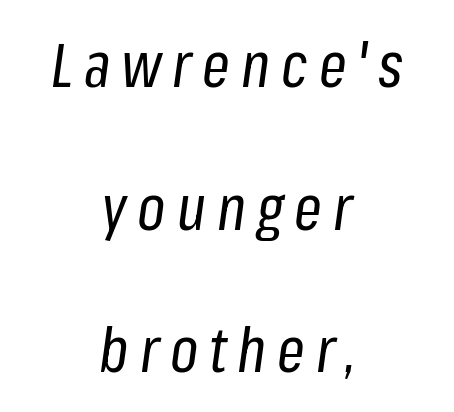
The image shows 61 px regular-weight, condensed type, italic (leaning right); set centered, loose line spacing (2.34x), not underlined; low stroke contrast and a medium x-height.
